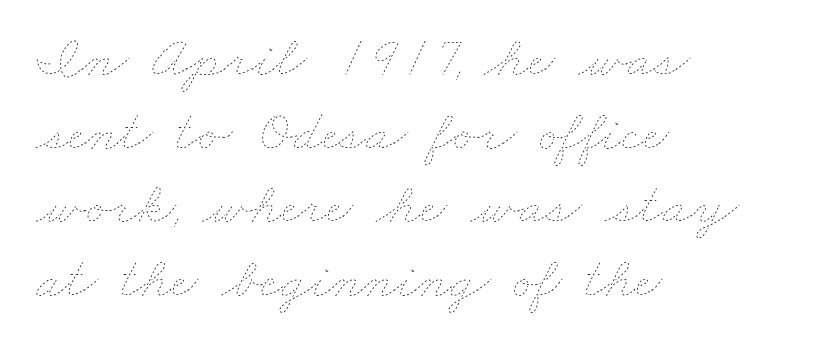
The image shows 58 px thin, wide type; set left-aligned, normal line spacing (1.27x), normal letter spacing, not underlined; low stroke contrast and a small x-height.
